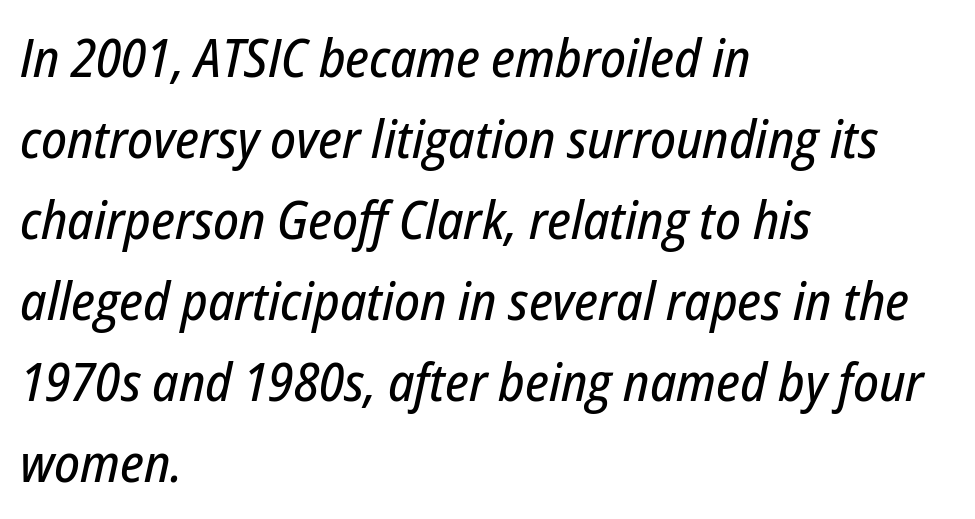
The image shows 53 px condensed type, italic (leaning right); set left-aligned, normal line spacing (1.53x), normal letter spacing, not underlined; low stroke contrast and a medium x-height.
